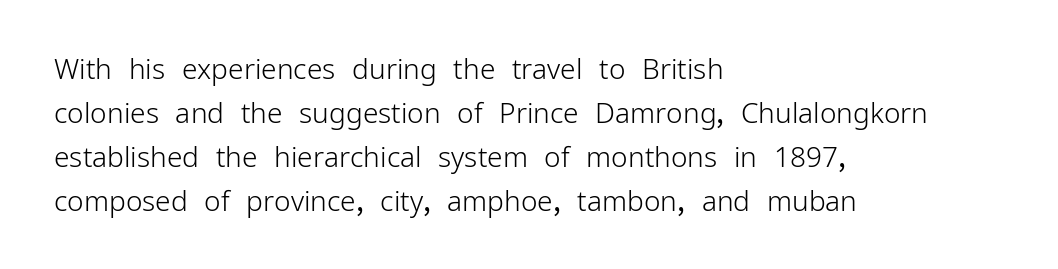
The weight tops out at a normal text grade. Unmarked baselines from the first word to the last. This sample uses an upright cut, with every glyph sitting square on the baseline. Notice how the passage keeps a crisp vertical edge on the left only. Horizontal bands of white between lines are of average thickness. Between one letter and the next there's only the usual sliver of space.
